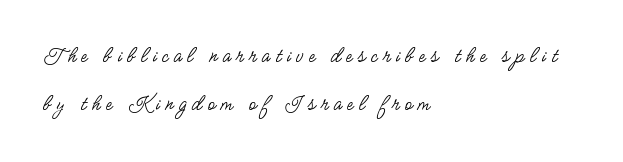
The image shows 23 px text type; set left-aligned, loose line spacing (2.09x), unusually wide letter spacing (+0.24 em), not underlined.
